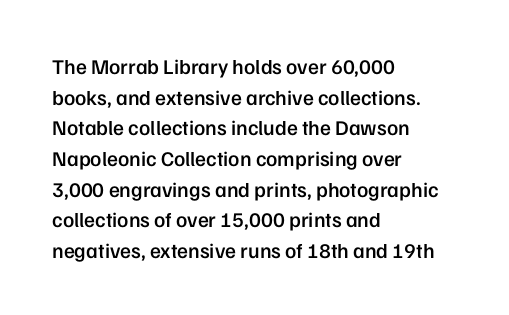
The image shows 21 px text type, upright; set left-aligned, normal line spacing (1.46x), normal letter spacing, not underlined.
